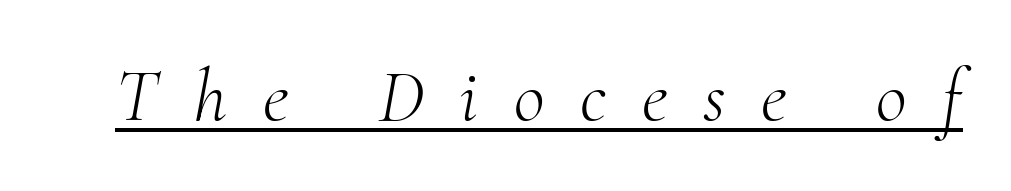
These lines are rendered in a variable-pitch font. The strokes carry an ordinary text weight at most. In designer terms, the underline attribute is active on this setting. Tracking value appears strongly positive — letters spread wide. The rendering applies a slant to the glyphs. Does the type have serifs? Yes, each stem ends in a small foot.
